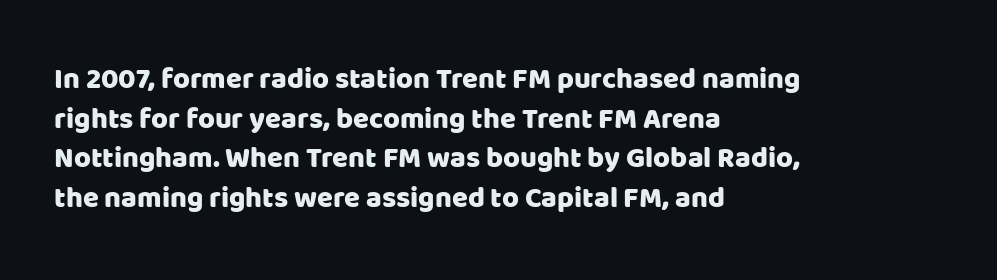
Q: Is the text italic (slanted)? A: No, it is upright.
Q: Is the typeface a serif or a sans-serif typeface? A: Sans-serif.
Q: Is the text underlined? A: No.
Q: How is the paragraph aligned? A: Left-aligned.
Q: Is the spacing between letters normal or unusually wide? A: Normal.
Q: Is the spacing between lines tight, normal or loose? A: Normal.
Q: Width (condensed, normal, or wide)? A: Normal.
Q: Stroke contrast? A: Low.
Q: x-height? A: Large.
Q: Monospaced? A: No.
